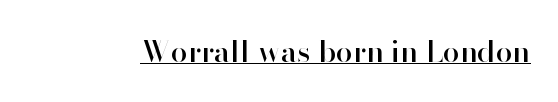
{"serif": "no", "italic": "no", "width": "normal", "stroke_contrast": "high", "x_height": "small", "monospaced": "no", "underline": "yes", "letter_spacing": "normal", "letter_spacing_em": 0.0, "glyph_px": 30}
